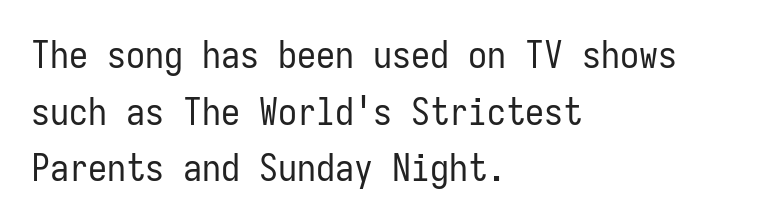
{"serif": "no", "italic": "no", "bold": "no", "weight": "regular", "width": "condensed", "stroke_contrast": "low", "x_height": "medium", "monospaced": "yes", "underline": "no", "align": "left", "line_spacing": "normal", "line_spacing_ratio": 1.49, "letter_spacing": "normal", "letter_spacing_em": 0.0, "glyph_px": 38}
